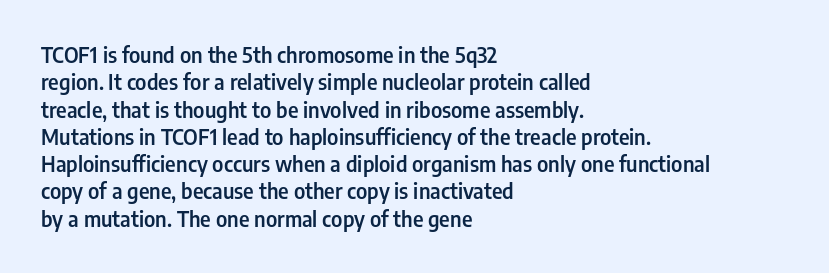
Q: Is the text bold? A: Semi-bold.
Q: Is the text italic (slanted)? A: No, it is upright.
Q: Is the text underlined? A: No.
Q: How is the paragraph aligned? A: Left-aligned.
Q: Is the spacing between letters normal or unusually wide? A: Normal.
Q: Is the spacing between lines tight, normal or loose? A: Normal.
